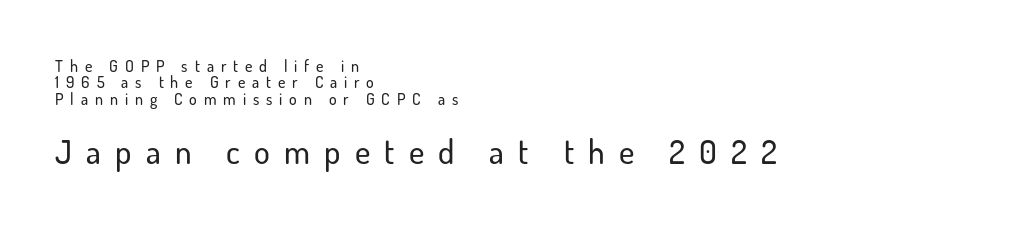
The image shows 33 px sans-serif type, upright; set left-aligned, tight line spacing (1.02x), unusually wide letter spacing (+0.43 em), not underlined; the second (bottom) block is 2.06x larger; low stroke contrast and a small x-height.
